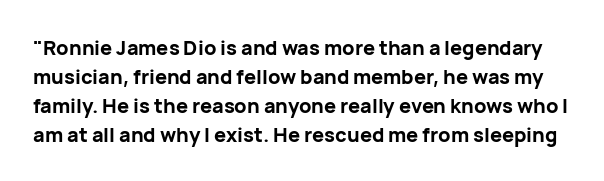
{"italic": "no", "bold": "yes", "underline": "no", "line_spacing": "normal", "line_spacing_ratio": 1.45, "letter_spacing": "normal", "letter_spacing_em": 0.0, "glyph_px": 20}
